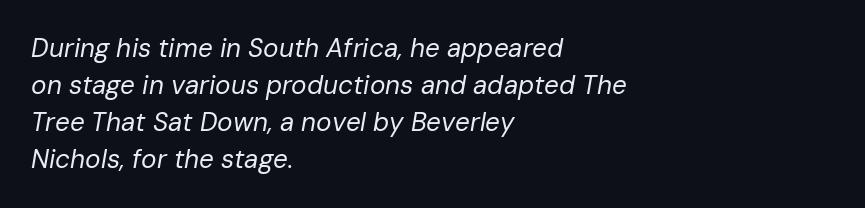
{"italic": "yes", "lean": "right", "slant_degrees": 10, "bold": "no", "underline": "no", "align": "left", "line_spacing": "normal", "line_spacing_ratio": 1.42, "letter_spacing": "normal", "letter_spacing_em": 0.0, "glyph_px": 26}
